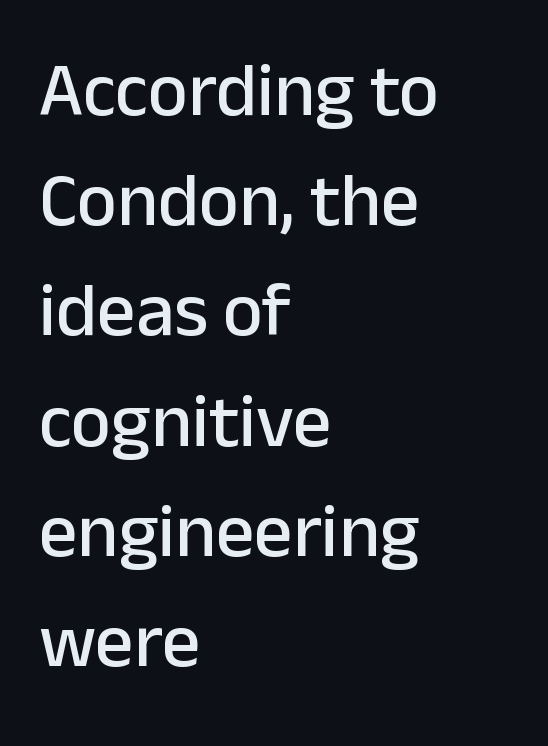
Q: Is the text italic (slanted)? A: No, it is upright.
Q: Is the typeface a serif or a sans-serif typeface? A: Sans-serif.
Q: Is the text underlined? A: No.
Q: How is the paragraph aligned? A: Left-aligned.
Q: Is the spacing between letters normal or unusually wide? A: Normal.
Q: Is the spacing between lines tight, normal or loose? A: Normal.
Q: Width (condensed, normal, or wide)? A: Normal.
Q: Stroke contrast? A: Low.
Q: x-height? A: Medium.
Q: Monospaced? A: No.
